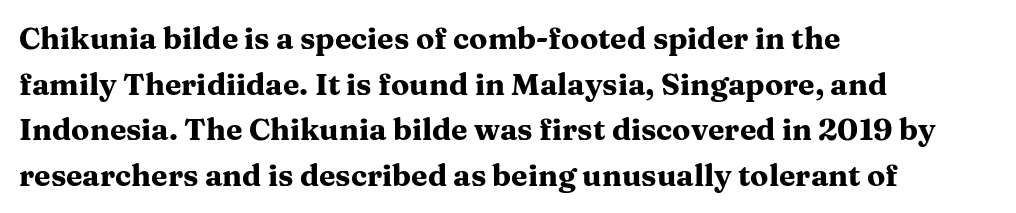
The image shows 30 px heavy, wide serif type, upright; set left-aligned, normal line spacing (1.52x), normal letter spacing, not underlined; medium stroke contrast and a medium x-height.
